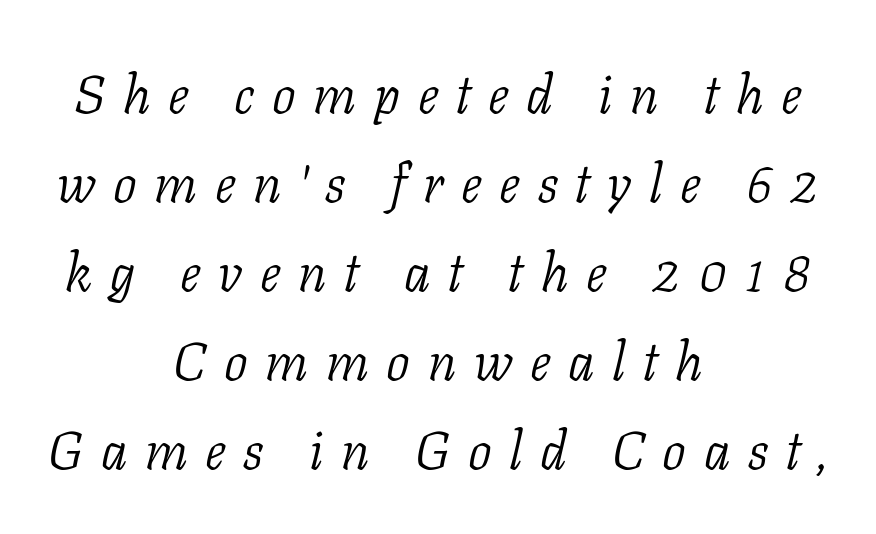
{"serif": "yes", "italic": "yes", "lean": "right", "slant_degrees": 11, "bold": "no", "weight": "light", "width": "normal", "stroke_contrast": "low", "x_height": "medium", "monospaced": "no", "underline": "no", "align": "center", "line_spacing": "normal", "line_spacing_ratio": 1.68, "letter_spacing": "wide", "letter_spacing_em": 0.33, "glyph_px": 53}
